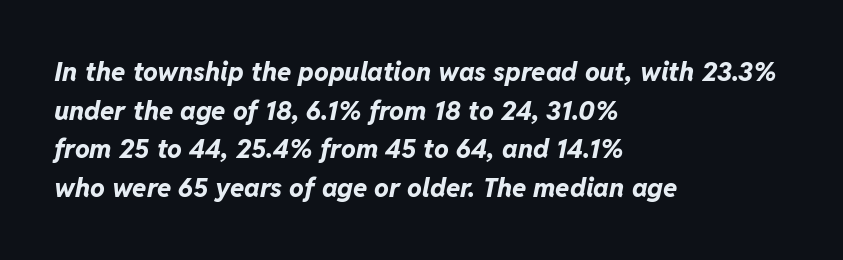
{"italic": "yes", "lean": "right", "slant_degrees": 11, "bold": "yes", "underline": "no", "align": "left", "line_spacing": "normal", "line_spacing_ratio": 1.49, "letter_spacing": "normal", "letter_spacing_em": 0.0, "glyph_px": 26}
